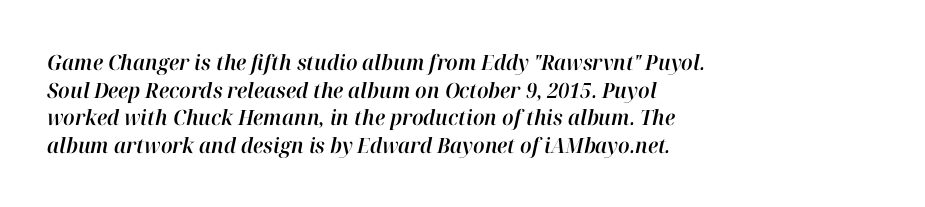
{"italic": "yes", "lean": "right", "slant_degrees": 12, "underline": "no", "align": "left", "line_spacing": "normal", "line_spacing_ratio": 1.31, "letter_spacing": "normal", "letter_spacing_em": 0.0, "glyph_px": 21}
